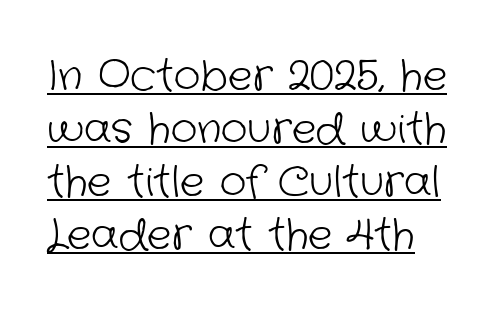
Students, observe: this is what conventionally led text looks like. Think of a printed novel: that variable character pitch is what you see here. A light-to-regular cut is what we see here. Glance below the letters and you will spot a drawn line. Regarding serifs, this sample does without them.
